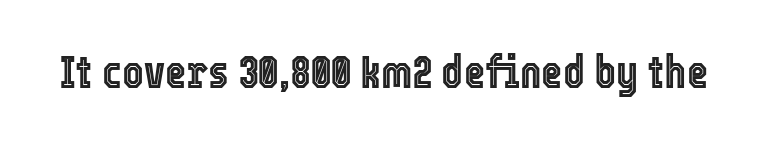
{"italic": "no", "width": "condensed", "x_height": "medium", "monospaced": "no", "underline": "no", "letter_spacing": "normal", "letter_spacing_em": 0.0, "glyph_px": 46}
